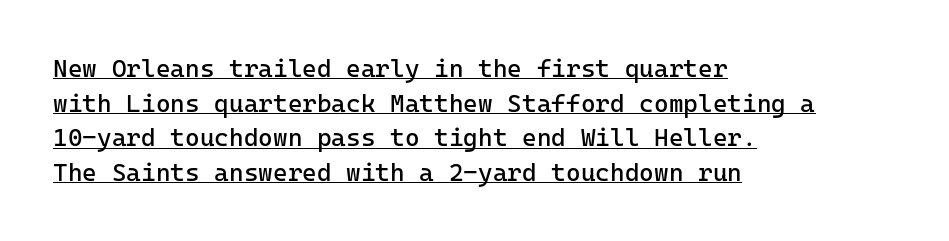
Q: Is the text bold? A: No.
Q: Is the text italic (slanted)? A: No, it is upright.
Q: Is the text underlined? A: Yes.
Q: How is the paragraph aligned? A: Left-aligned.
Q: Is the spacing between letters normal or unusually wide? A: Normal.
Q: Is the spacing between lines tight, normal or loose? A: Normal.
